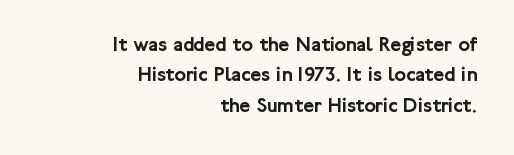
{"italic": "no", "underline": "no", "align": "right", "line_spacing": "normal", "line_spacing_ratio": 1.45, "letter_spacing": "normal", "letter_spacing_em": 0.0, "glyph_px": 21}
